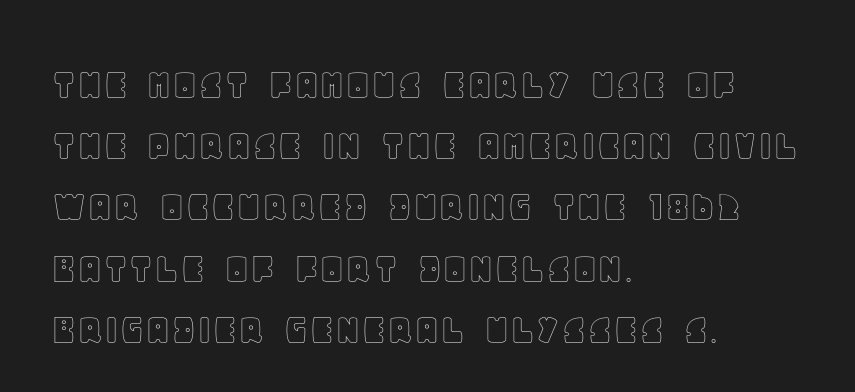
Q: Is the text italic (slanted)? A: No, it is upright.
Q: Is the text underlined? A: No.
Q: How is the paragraph aligned? A: Left-aligned.
Q: Is the spacing between letters normal or unusually wide? A: Normal.
Q: Is the spacing between lines tight, normal or loose? A: Normal.
Q: Width (condensed, normal, or wide)? A: Normal.
Q: x-height? A: Large.
Q: Monospaced? A: No.
